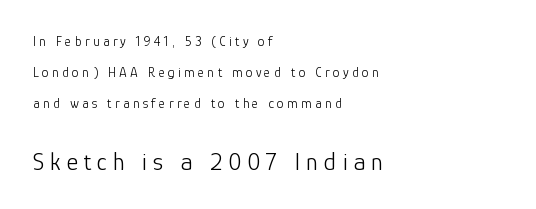
A light-to-regular cut is what we see here. Size hierarchy here favors the trailing block over the leading one. Here the glyphs are tracked loosely, breaking word shapes into spaced letters. The rendering uses a large line-height, opening up the rows.
